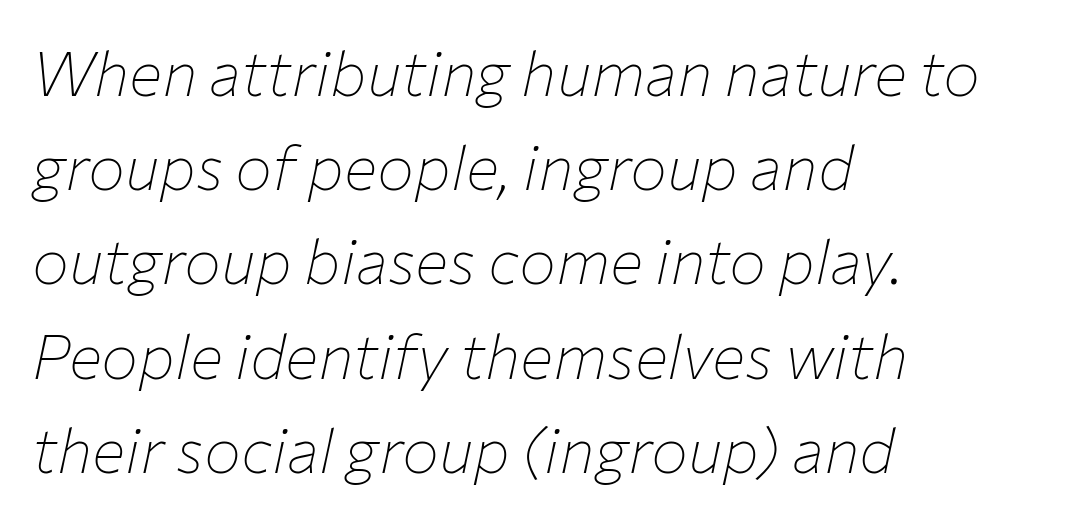
The image shows 62 px thin type, italic (leaning right); set left-aligned, normal line spacing (1.52x), normal letter spacing, not underlined; low stroke contrast and a medium x-height.
